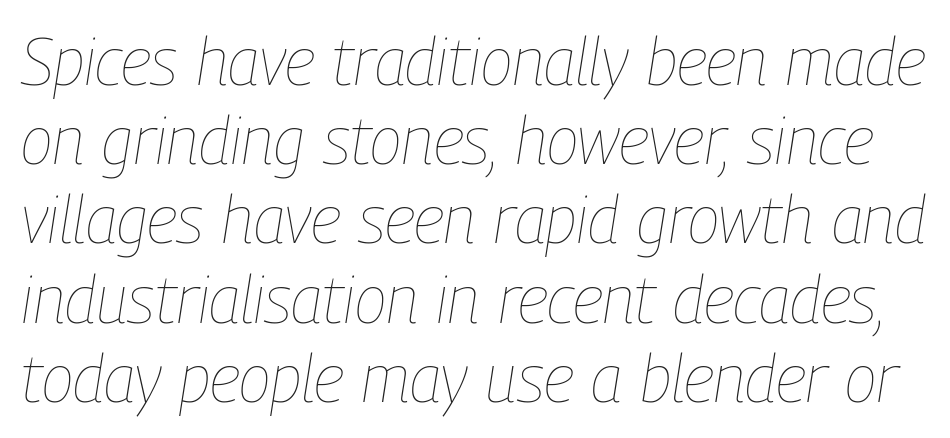
Unbolded letterforms with no extra heft. A typesetter would mark this as italic. Spacing verdict: proportional, widths tailored to each character. Unmarked baselines from the first word to the last.
